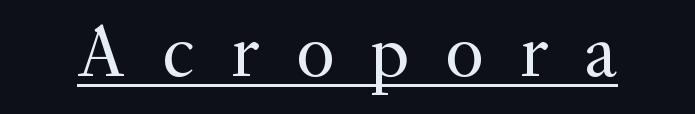
The image shows 75 px regular-weight serif type, upright; set unusually wide letter spacing (+0.48 em), underlined; medium stroke contrast and a small x-height.
